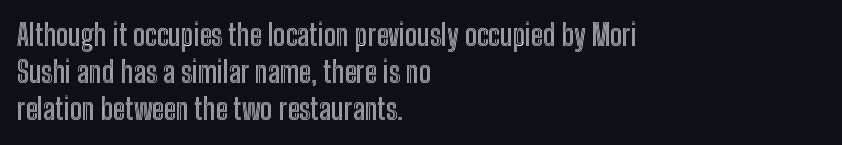
{"italic": "no", "width": "condensed", "x_height": "medium", "monospaced": "no", "underline": "no", "align": "left", "line_spacing": "normal", "line_spacing_ratio": 1.28, "letter_spacing": "normal", "letter_spacing_em": 0.0, "glyph_px": 29}
